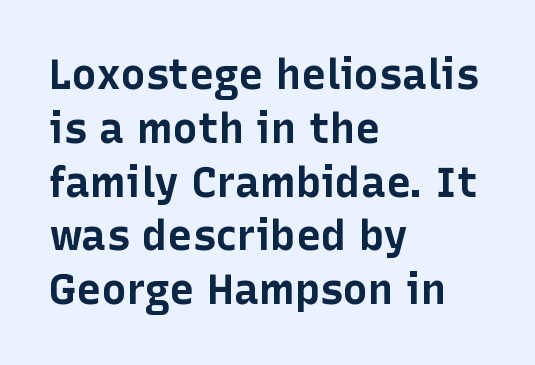
{"serif": "no", "italic": "no", "bold": "yes", "weight": "bold", "width": "normal", "stroke_contrast": "low", "x_height": "medium", "monospaced": "no", "underline": "no", "align": "left", "line_spacing": "normal", "line_spacing_ratio": 1.28, "letter_spacing": "normal", "letter_spacing_em": 0.0, "glyph_px": 42}
